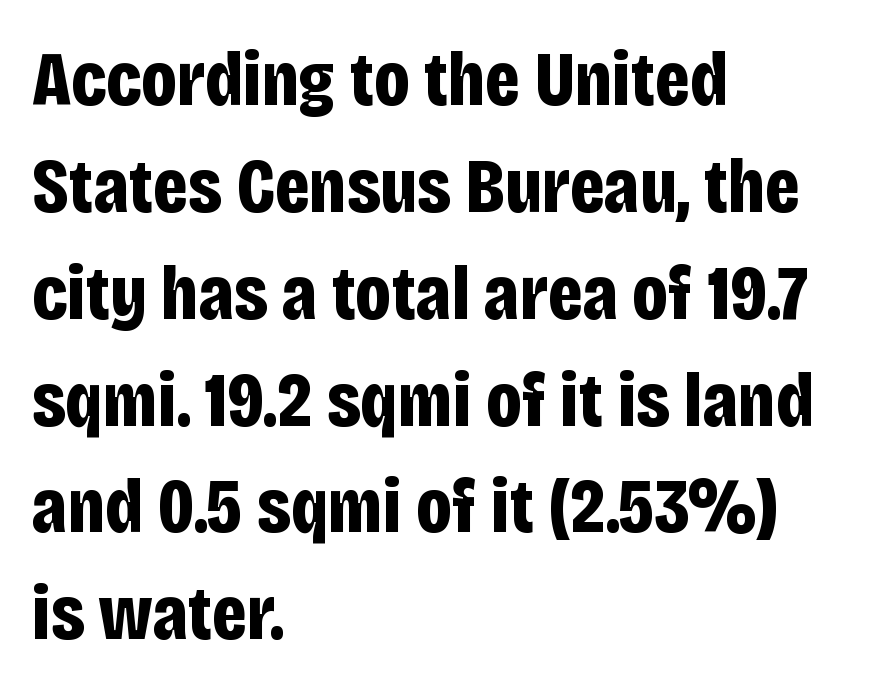
Observe the ordinary spacing: letters are neighbours, not strangers. Does the lettering tilt? It doesn't — this is upright. One-word summary of the alignment: left. Line spacing here is normal. The passage shown is typed in a proportional face where columns would drift.
